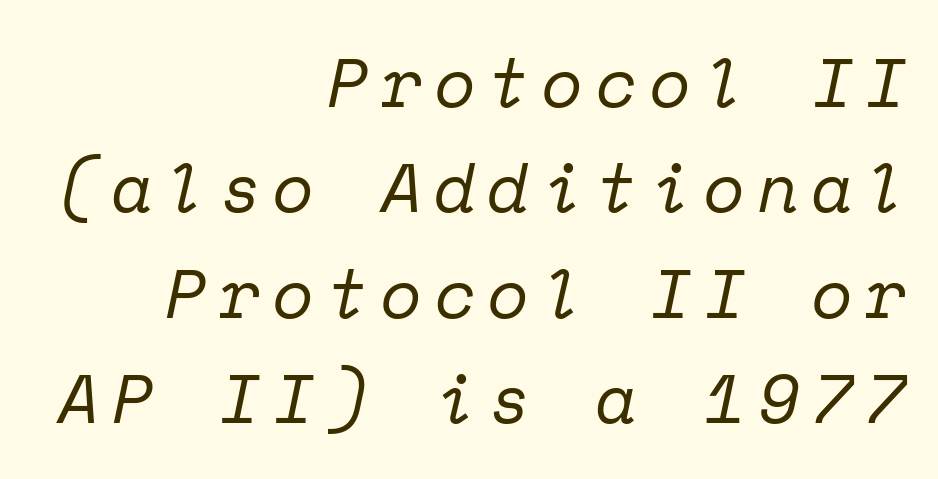
Q: Is the text bold? A: No.
Q: Is the text italic (slanted)? A: Yes, it leans right by about 12 degrees.
Q: Is the typeface a serif or a sans-serif typeface? A: Serif.
Q: Is the text underlined? A: No.
Q: How is the paragraph aligned? A: Right-aligned.
Q: Is the spacing between lines tight, normal or loose? A: Normal.
Q: Width (condensed, normal, or wide)? A: Normal.
Q: Stroke contrast? A: Low.
Q: x-height? A: Medium.
Q: Monospaced? A: Yes.
